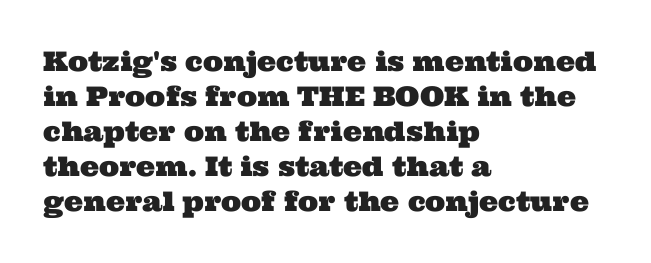
Q: Is the text underlined? A: No.
Q: How is the paragraph aligned? A: Left-aligned.
Q: Is the spacing between letters normal or unusually wide? A: Normal.
Q: Is the spacing between lines tight, normal or loose? A: Normal.
